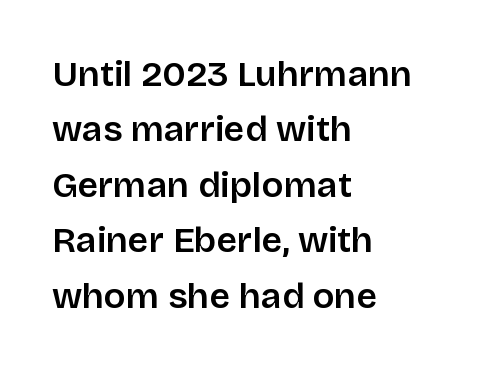
Students, observe: this is what conventionally led text looks like. Ordinary non-slanted type is in use. Does the copy run flush right? No — it runs flush left. The string is rendered with underlining switched off. Think of a printed novel: that variable character pitch is what you see here. Tracking here is standard; glyphs follow each other at the usual distance.
